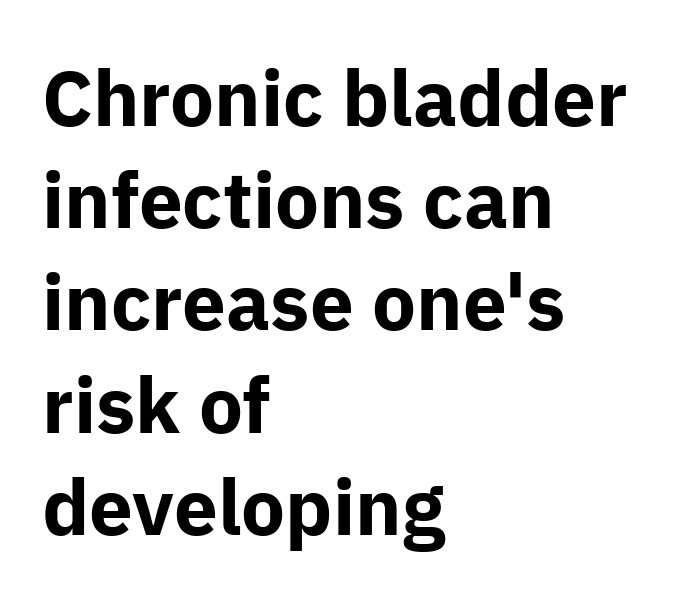
Whoever set this chose a conventional vertical rhythm. This is sans-serif lettering, the kind often seen on screens and signage. Letters rest on an invisible, unmarked baseline. Look at the stroke-to-counter ratio: heavy, a bold. In terms of posture, this sample is upright. A student would call this left alignment; a typographer would say flush left, rag right.
